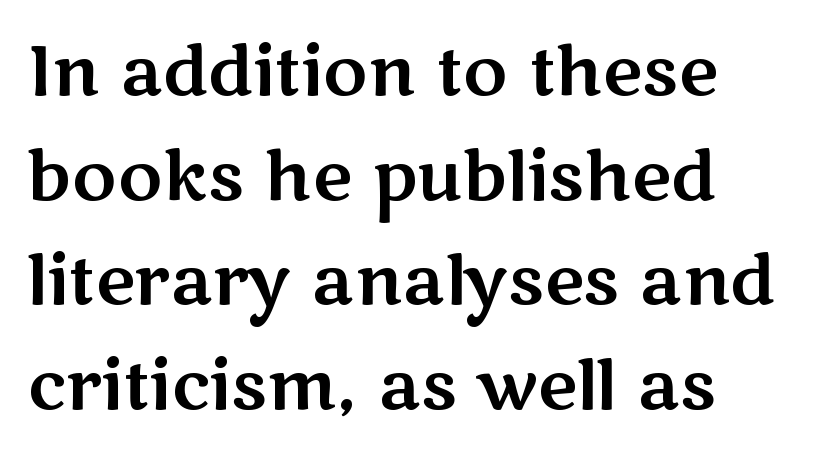
Q: Is the text italic (slanted)? A: No, it is upright.
Q: Is the typeface a serif or a sans-serif typeface? A: Sans-serif.
Q: Is the text underlined? A: No.
Q: Is the spacing between letters normal or unusually wide? A: Normal.
Q: Is the spacing between lines tight, normal or loose? A: Normal.
Q: Width (condensed, normal, or wide)? A: Wide.
Q: Stroke contrast? A: Medium.
Q: x-height? A: Medium.
Q: Monospaced? A: No.
